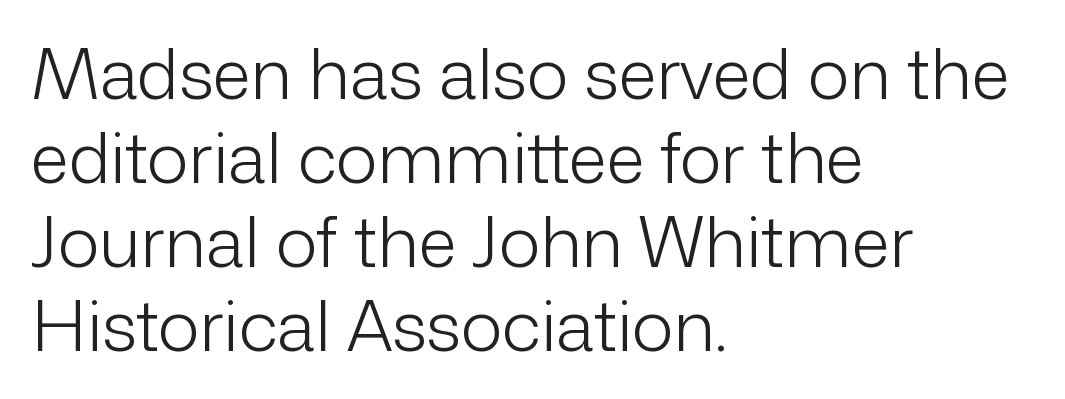
It's the straight-up-and-down kind of type. In terms of letterform style, serifs are entirely absent. Alignment: flush left. Ink coverage per letter is moderate at most. Characters follow at the spacing the type designer built in.
